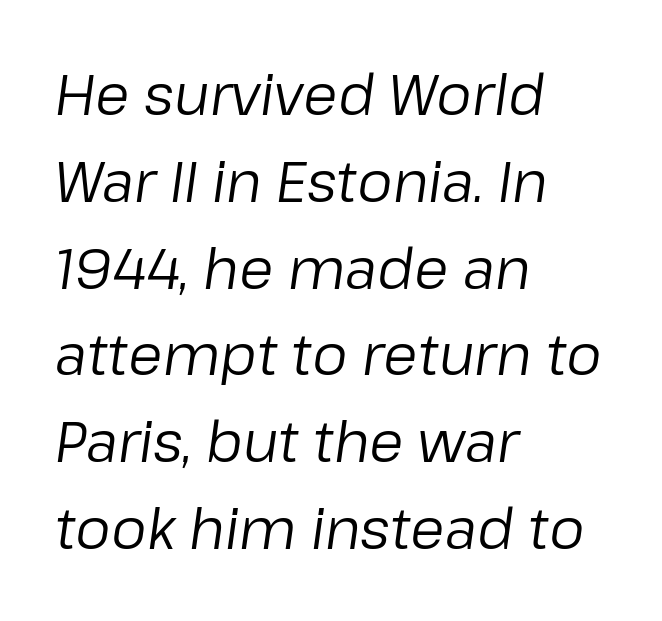
{"italic": "yes", "lean": "right", "slant_degrees": 8, "bold": "no", "weight": "regular", "width": "normal", "stroke_contrast": "low", "x_height": "medium", "monospaced": "no", "underline": "no", "align": "left", "line_spacing": "normal", "line_spacing_ratio": 1.55, "letter_spacing": "normal", "letter_spacing_em": 0.0, "glyph_px": 56}
